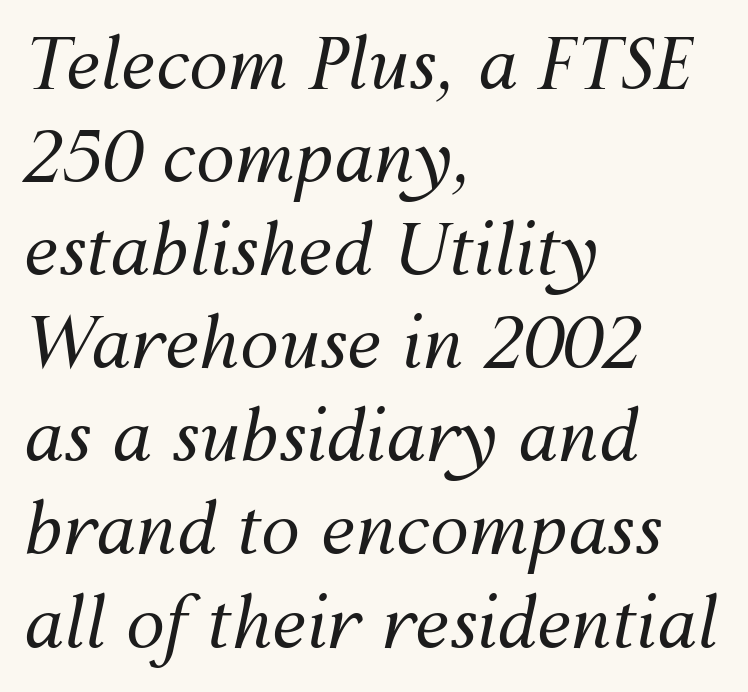
{"italic": "yes", "lean": "right", "slant_degrees": 12, "bold": "no", "weight": "regular", "width": "normal", "stroke_contrast": "medium", "x_height": "medium", "monospaced": "no", "underline": "no", "align": "left", "line_spacing": "normal", "line_spacing_ratio": 1.33, "letter_spacing": "normal", "letter_spacing_em": 0.0, "glyph_px": 70}
